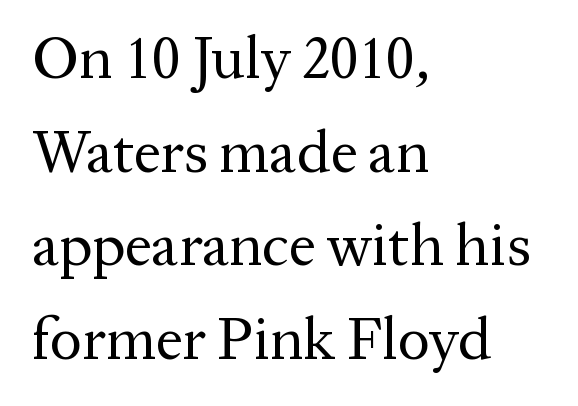
Q: Is the text bold? A: No.
Q: Is the text italic (slanted)? A: No, it is upright.
Q: Is the typeface a serif or a sans-serif typeface? A: Serif.
Q: Is the text underlined? A: No.
Q: How is the paragraph aligned? A: Left-aligned.
Q: Is the spacing between letters normal or unusually wide? A: Normal.
Q: Is the spacing between lines tight, normal or loose? A: Normal.
Q: Width (condensed, normal, or wide)? A: Normal.
Q: Stroke contrast? A: Medium.
Q: x-height? A: Medium.
Q: Monospaced? A: No.
